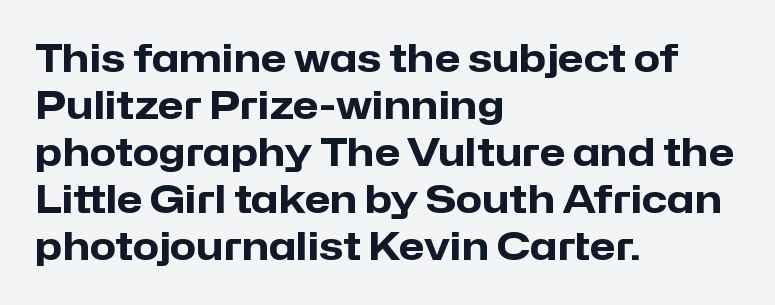
The image shows 38 px heavy sans-serif type, upright; set left-aligned, line spacing 1.24x, normal letter spacing, not underlined; low stroke contrast and a medium x-height.
